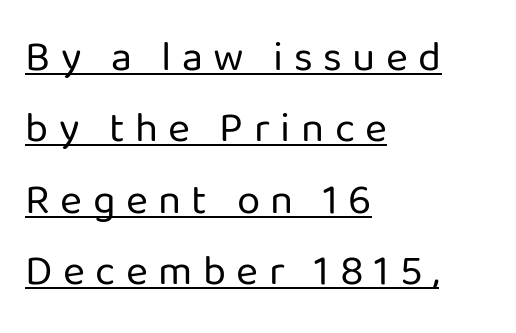
{"serif": "no", "italic": "no", "bold": "no", "weight": "regular", "width": "normal", "stroke_contrast": "low", "x_height": "medium", "monospaced": "no", "underline": "yes", "align": "left", "line_spacing": "normal", "line_spacing_ratio": 1.7, "letter_spacing": "wide", "letter_spacing_em": 0.25, "glyph_px": 42}
